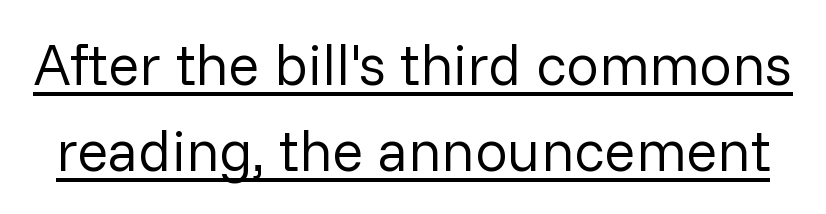
The image shows 58 px regular-weight sans-serif type, upright; set normal line spacing (1.49x), normal letter spacing, underlined; low stroke contrast and a medium x-height.
